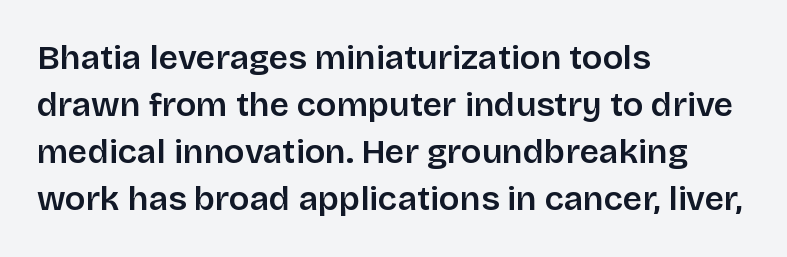
Q: Is the text italic (slanted)? A: No, it is upright.
Q: Is the typeface a serif or a sans-serif typeface? A: Sans-serif.
Q: Is the text underlined? A: No.
Q: How is the paragraph aligned? A: Left-aligned.
Q: Is the spacing between letters normal or unusually wide? A: Normal.
Q: Is the spacing between lines tight, normal or loose? A: Normal.
Q: Width (condensed, normal, or wide)? A: Normal.
Q: Stroke contrast? A: Low.
Q: x-height? A: Large.
Q: Monospaced? A: No.
